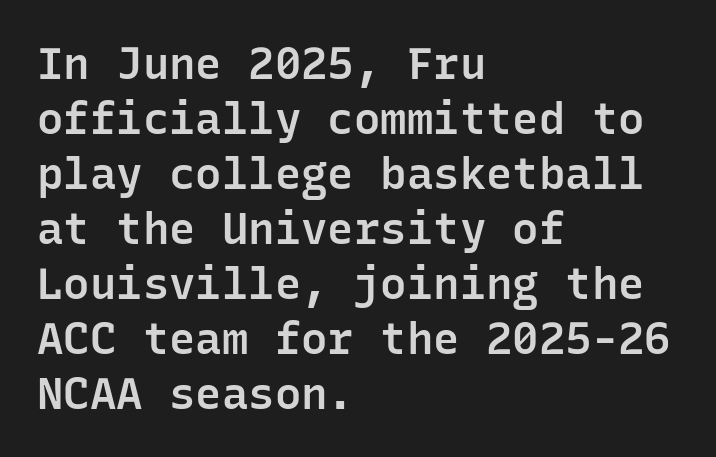
Q: Is the text bold? A: Semi-bold.
Q: Is the text italic (slanted)? A: No, it is upright.
Q: Is the typeface a serif or a sans-serif typeface? A: Sans-serif.
Q: Is the text underlined? A: No.
Q: How is the paragraph aligned? A: Left-aligned.
Q: Is the spacing between letters normal or unusually wide? A: Normal.
Q: Is the spacing between lines tight, normal or loose? A: Normal.
Q: Width (condensed, normal, or wide)? A: Normal.
Q: Stroke contrast? A: Low.
Q: x-height? A: Medium.
Q: Monospaced? A: Yes.
